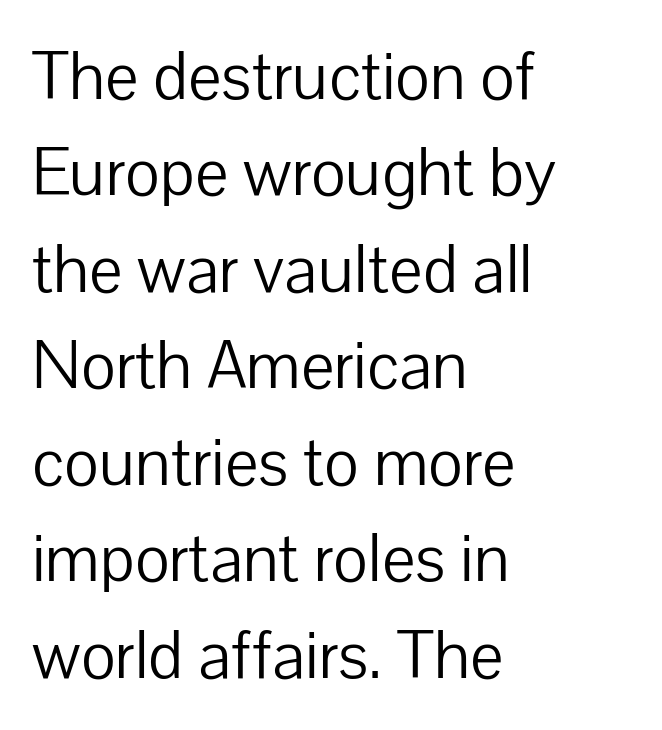
Letters rest on an invisible, unmarked baseline. Posture: vertical. Summary of weight: not heavy and not bold. Here the designer chose a conventional face with non-uniform glyph widths.
